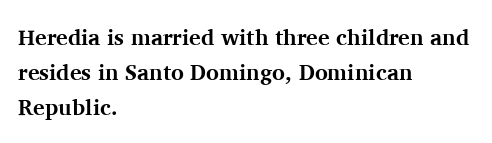
The image shows 22 px bold type, upright; set left-aligned, normal line spacing (1.58x), normal letter spacing, not underlined.
